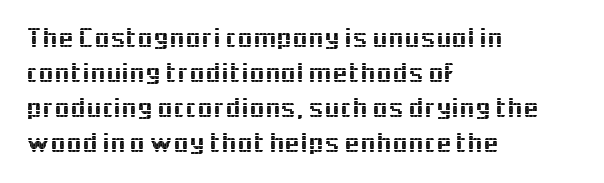
The image shows 28 px sans-serif type, upright; set left-aligned, normal line spacing (1.25x), normal letter spacing, not underlined; a medium x-height.
